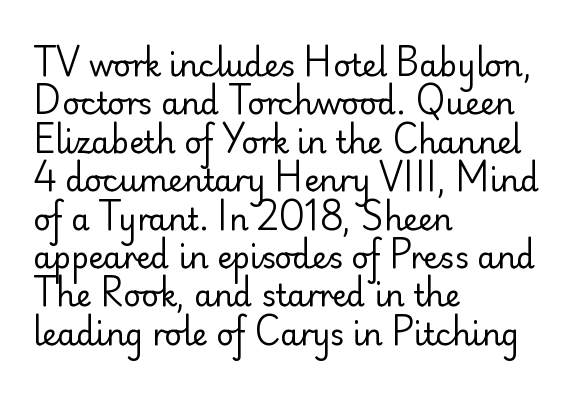
The image shows 30 px regular-weight sans-serif type, upright; set left-aligned, normal line spacing (1.28x), normal letter spacing, not underlined; low stroke contrast and a small x-height.
